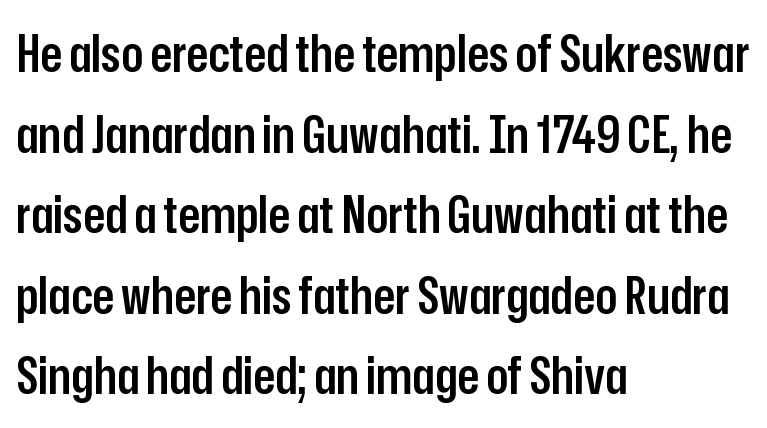
{"serif": "no", "italic": "no", "bold": "semi", "weight": "semibold", "width": "condensed", "stroke_contrast": "low", "x_height": "medium", "monospaced": "no", "underline": "no", "align": "left", "line_spacing": "normal", "line_spacing_ratio": 1.58, "letter_spacing": "normal", "letter_spacing_em": 0.0, "glyph_px": 51}
